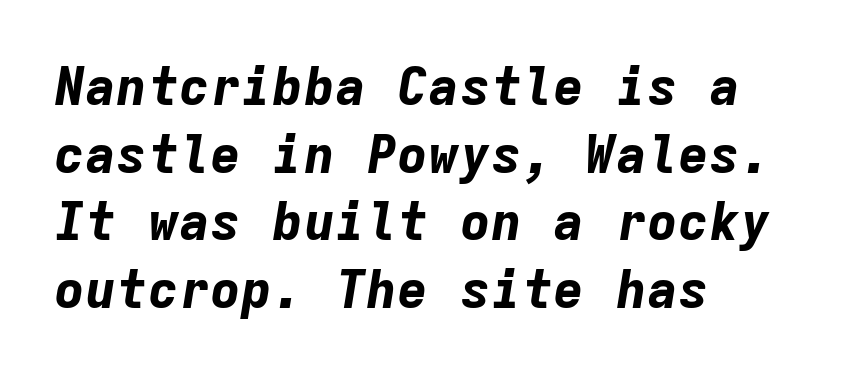
The image shows 52 px bold type, italic (leaning right), monospaced; set left-aligned, normal line spacing (1.3x), normal letter spacing, not underlined; low stroke contrast and a medium x-height.
